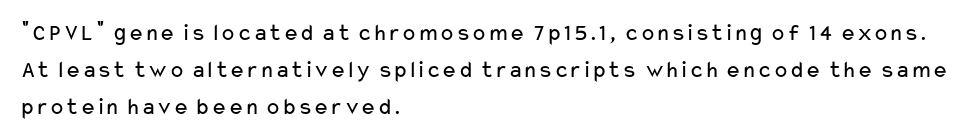
{"italic": "no", "bold": "no", "underline": "no", "align": "left", "line_spacing": "normal", "line_spacing_ratio": 1.55, "letter_spacing": "normal", "letter_spacing_em": 0.0, "glyph_px": 24}
